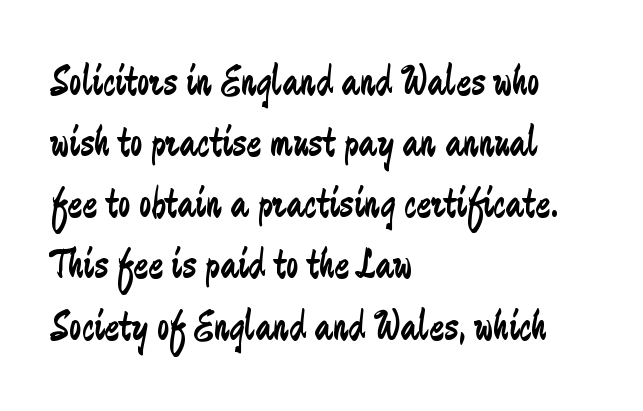
The image shows 44 px regular-weight, condensed sans-serif type; set left-aligned, normal line spacing (1.39x), normal letter spacing, not underlined; low stroke contrast and a small x-height.
